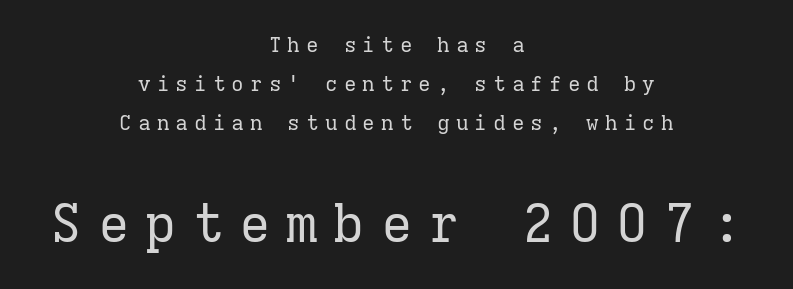
{"serif": "yes", "italic": "no", "bold": "no", "weight": "regular", "width": "normal", "stroke_contrast": "low", "x_height": "medium", "monospaced": "yes", "underline": "no", "align": "center", "line_spacing_ratio": 1.85, "letter_spacing": "wide", "letter_spacing_em": 0.29, "larger_block": "second", "size_ratio": 2.52, "glyph_px": 53}
